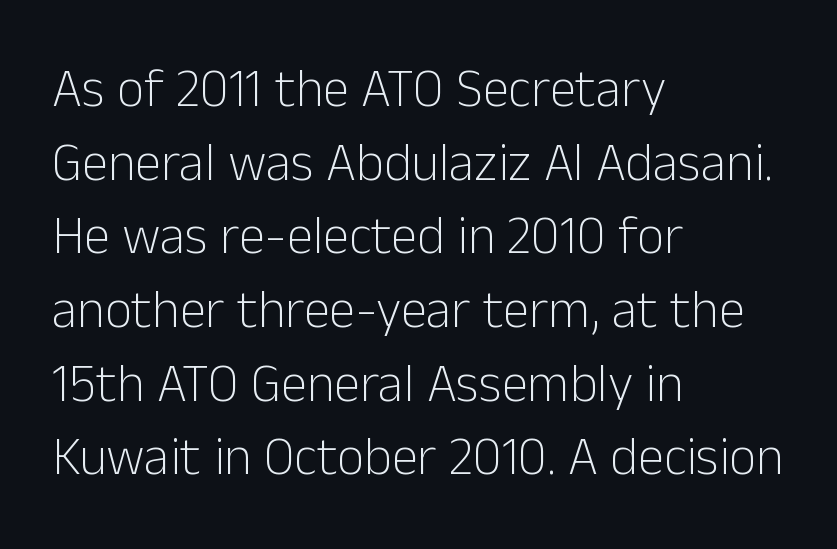
Q: Is the text bold? A: No.
Q: Is the text italic (slanted)? A: No, it is upright.
Q: Is the typeface a serif or a sans-serif typeface? A: Sans-serif.
Q: Is the text underlined? A: No.
Q: How is the paragraph aligned? A: Left-aligned.
Q: Is the spacing between letters normal or unusually wide? A: Normal.
Q: Is the spacing between lines tight, normal or loose? A: Normal.
Q: Width (condensed, normal, or wide)? A: Normal.
Q: Stroke contrast? A: Low.
Q: x-height? A: Medium.
Q: Monospaced? A: No.
